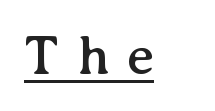
The image shows 56 px serif type, upright; set unusually wide letter spacing (+0.31 em), underlined; medium stroke contrast and a medium x-height.
